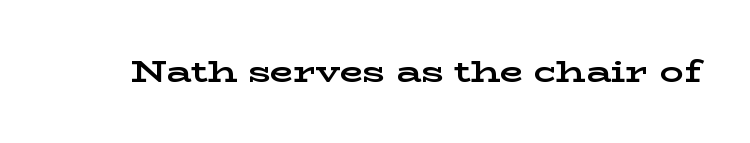
Q: Is the text bold? A: Yes.
Q: Is the text italic (slanted)? A: No, it is upright.
Q: Is the typeface a serif or a sans-serif typeface? A: Serif.
Q: Is the text underlined? A: No.
Q: Is the spacing between letters normal or unusually wide? A: Normal.
Q: Width (condensed, normal, or wide)? A: Wide.
Q: Stroke contrast? A: Low.
Q: x-height? A: Medium.
Q: Monospaced? A: No.
